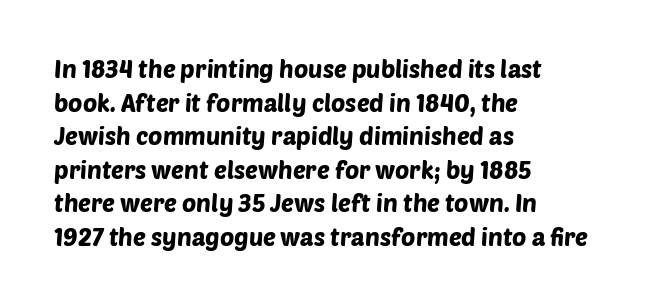
Q: Is the text underlined? A: No.
Q: How is the paragraph aligned? A: Left-aligned.
Q: Is the spacing between letters normal or unusually wide? A: Normal.
Q: Is the spacing between lines tight, normal or loose? A: Normal.
